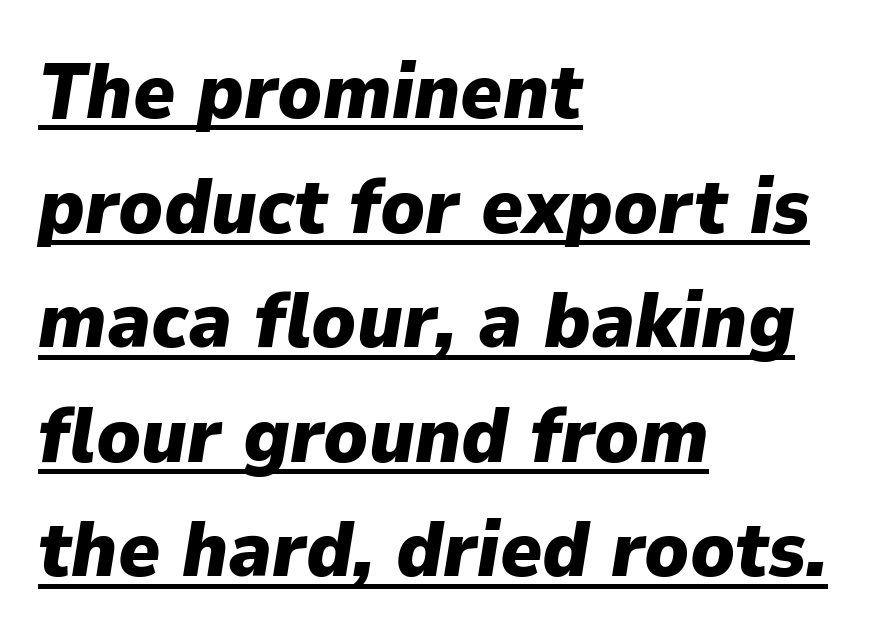
Would a proofreader flag this as italicized? Yes. Quick note: interline space is typical. Is this a fixed-width face? No — the glyphs have proportional, varying widths. No extra tracking has been applied to these lines. Chunky letters — that's bold for sure. Reading down the block, your eye returns to a fixed left position each line.
